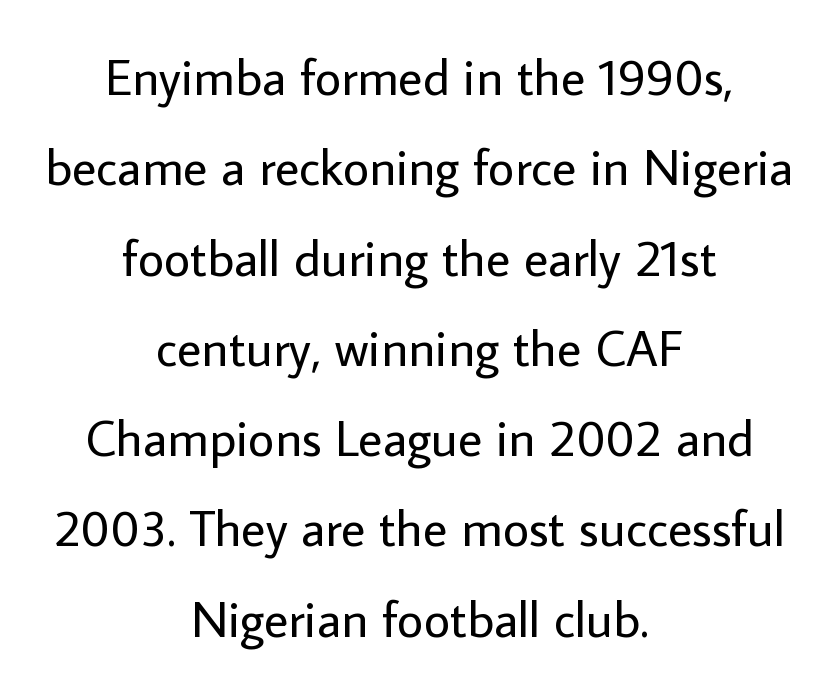
The image shows 51 px regular-weight sans-serif type, upright; set centered, line spacing 1.77x, normal letter spacing, not underlined; low stroke contrast and a medium x-height.
